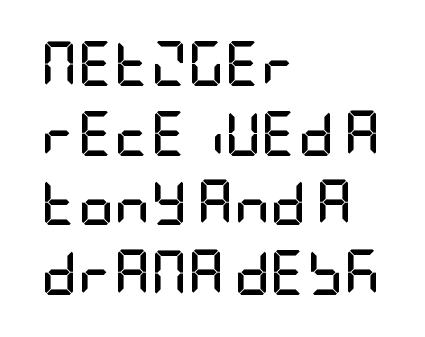
{"serif": "no", "italic": "no", "bold": "yes", "weight": "semibold", "width": "condensed", "stroke_contrast": "low", "x_height": "large", "underline": "no", "align": "left", "line_spacing": "normal", "line_spacing_ratio": 1.55, "letter_spacing": "normal", "letter_spacing_em": 0.0, "glyph_px": 45}
